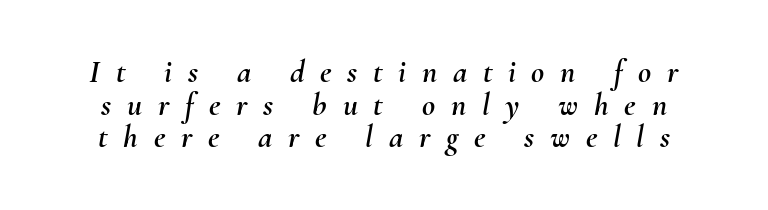
The image shows 32 px text type, italic (leaning right); set tight line spacing (1.02x), unusually wide letter spacing (+0.49 em), not underlined; medium stroke contrast and a small x-height.
